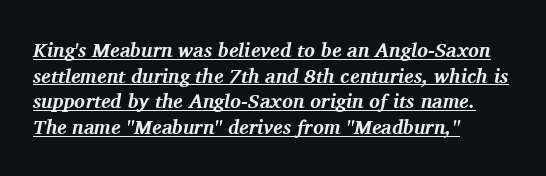
The image shows 20 px bold type, italic (leaning right); set left-aligned, normal line spacing (1.28x), normal letter spacing, underlined.
